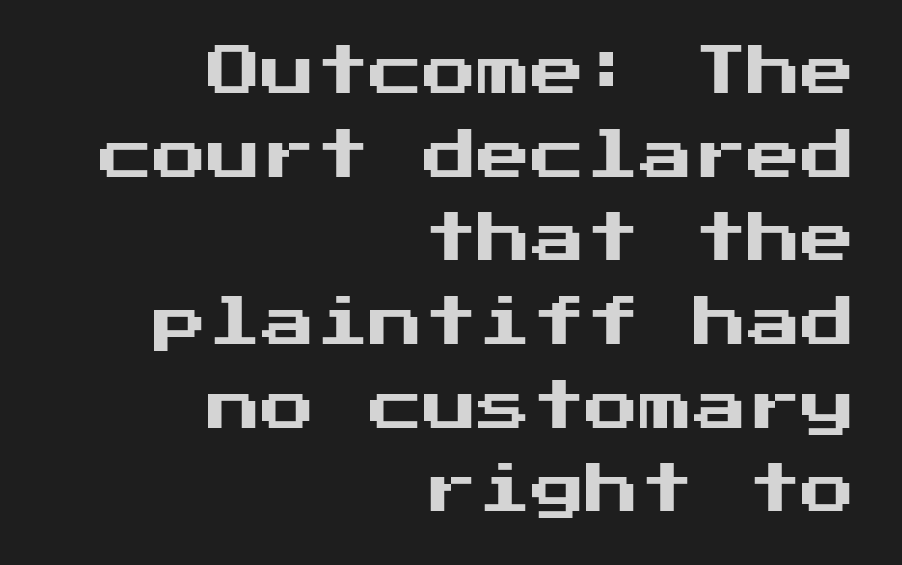
The image shows 54 px sans-serif type, upright; set right-aligned, normal line spacing (1.55x), normal letter spacing, not underlined; medium stroke contrast and a medium x-height.
